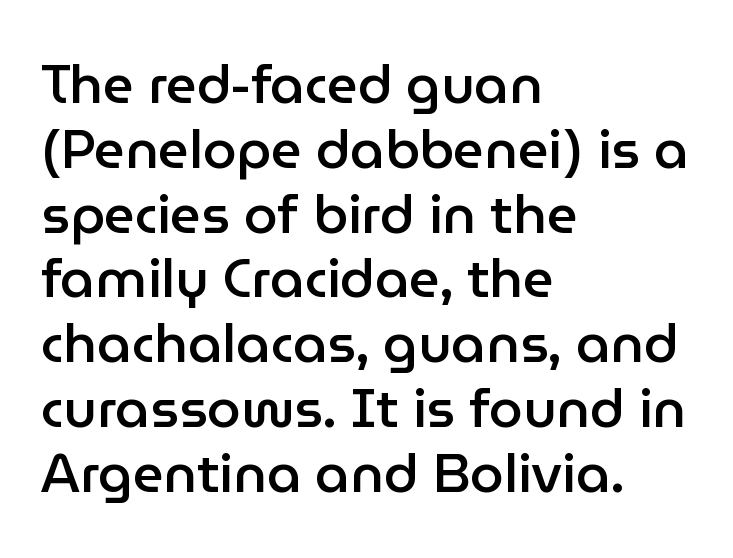
The image shows 54 px semibold sans-serif type, upright; set left-aligned, line spacing 1.2x, normal letter spacing, not underlined; low stroke contrast and a medium x-height.
